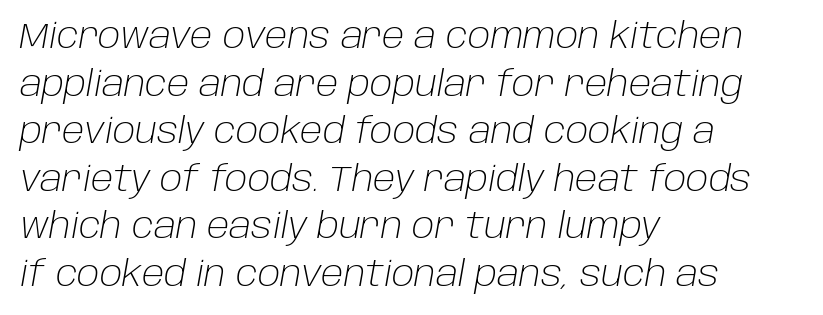
The image shows 35 px light type, italic (leaning right); set left-aligned, normal line spacing (1.36x), normal letter spacing, not underlined; low stroke contrast and a large x-height.
